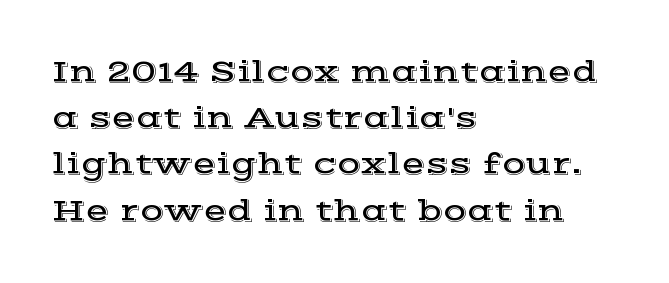
Q: Is the text italic (slanted)? A: No, it is upright.
Q: Is the typeface a serif or a sans-serif typeface? A: Serif.
Q: Is the text underlined? A: No.
Q: How is the paragraph aligned? A: Left-aligned.
Q: Is the spacing between letters normal or unusually wide? A: Normal.
Q: Is the spacing between lines tight, normal or loose? A: Normal.
Q: Width (condensed, normal, or wide)? A: Wide.
Q: x-height? A: Medium.
Q: Monospaced? A: No.
